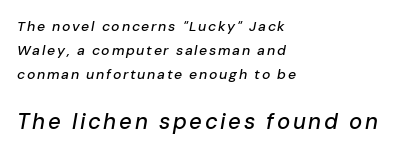
The image shows 22 px text type, italic (leaning right); set left-aligned, line spacing 1.72x, not underlined; the second (bottom) block is 1.57x larger.
